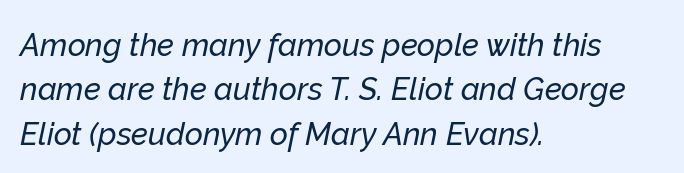
Caption: standard tracking, unaltered. Just letters on the line, the space beneath them empty. The lines sit at an ordinary, default distance from one another. Alignment: flush left. Designer's note — italics engaged. The passage shown is typed in a proportional face where columns would drift.
